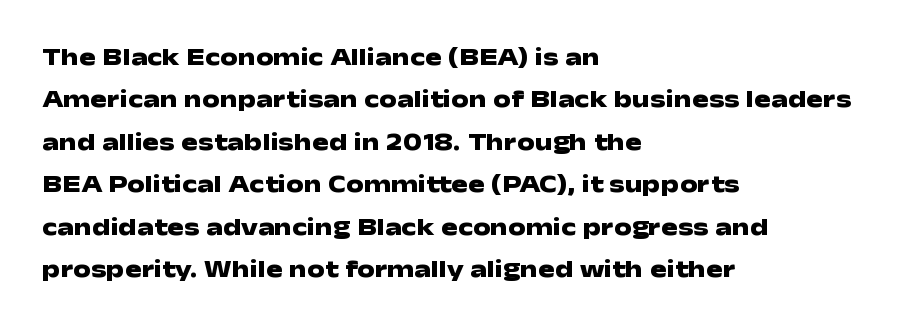
The image shows 25 px bold type, upright; set left-aligned, normal line spacing (1.7x), normal letter spacing, not underlined.
